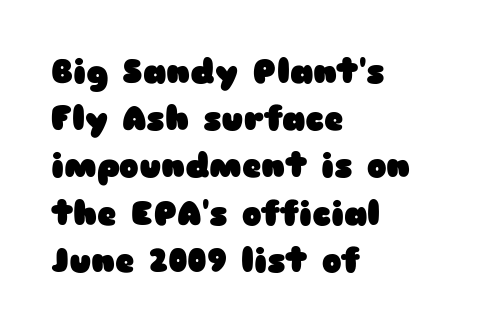
{"serif": "no", "italic": "no", "bold": "yes", "weight": "heavy", "width": "wide", "stroke_contrast": "low", "x_height": "medium", "monospaced": "no", "underline": "no", "align": "left", "line_spacing": "normal", "line_spacing_ratio": 1.43, "letter_spacing": "normal", "letter_spacing_em": 0.0, "glyph_px": 33}
